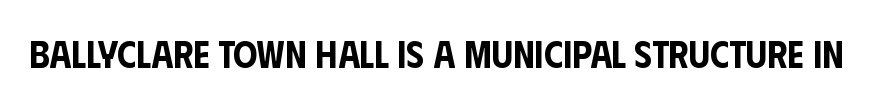
When letters stand straight like this, we call the style roman or upright. The specimen omits any rule beneath the text block's lines. To sum up the face: it is a sans, with no serifs. Spacing between characters is what you'd get straight out of the box. The face used here is proportionally spaced, like ordinary book or web type.
